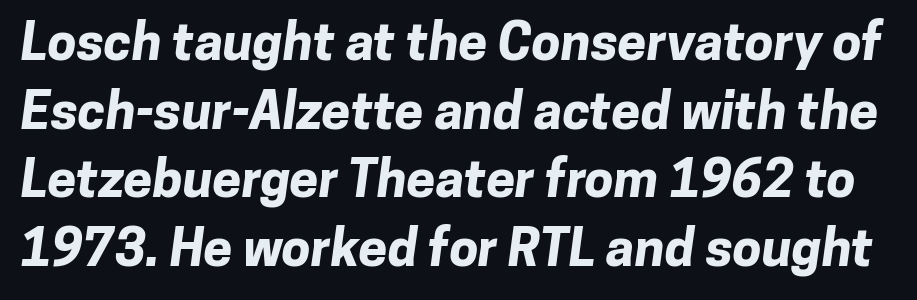
{"serif": "no", "bold": "yes", "weight": "bold", "width": "normal", "stroke_contrast": "low", "x_height": "medium", "monospaced": "no", "underline": "no", "line_spacing": "normal", "line_spacing_ratio": 1.32, "letter_spacing": "normal", "letter_spacing_em": 0.0, "glyph_px": 52}
